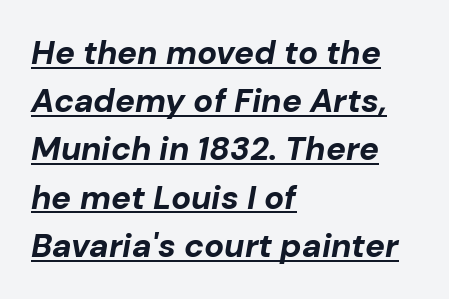
Q: Is the text bold? A: Yes.
Q: Is the text italic (slanted)? A: Yes, it leans right by about 10 degrees.
Q: Is the text underlined? A: Yes.
Q: How is the paragraph aligned? A: Left-aligned.
Q: Is the spacing between letters normal or unusually wide? A: Normal.
Q: Is the spacing between lines tight, normal or loose? A: Normal.
Q: Width (condensed, normal, or wide)? A: Normal.
Q: Stroke contrast? A: Low.
Q: x-height? A: Medium.
Q: Monospaced? A: No.
